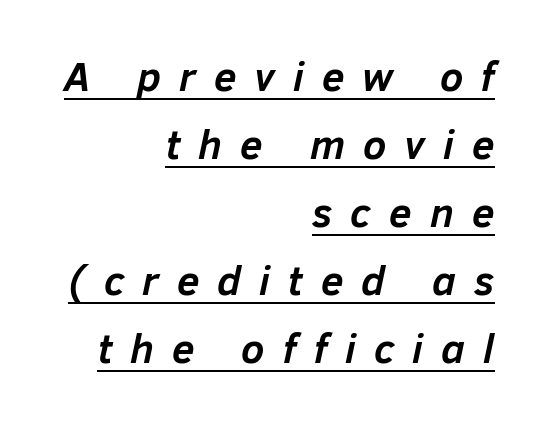
The image shows 41 px semibold type, italic (leaning right); set right-aligned, normal line spacing (1.66x), unusually wide letter spacing (+0.44 em), underlined; low stroke contrast and a medium x-height.
